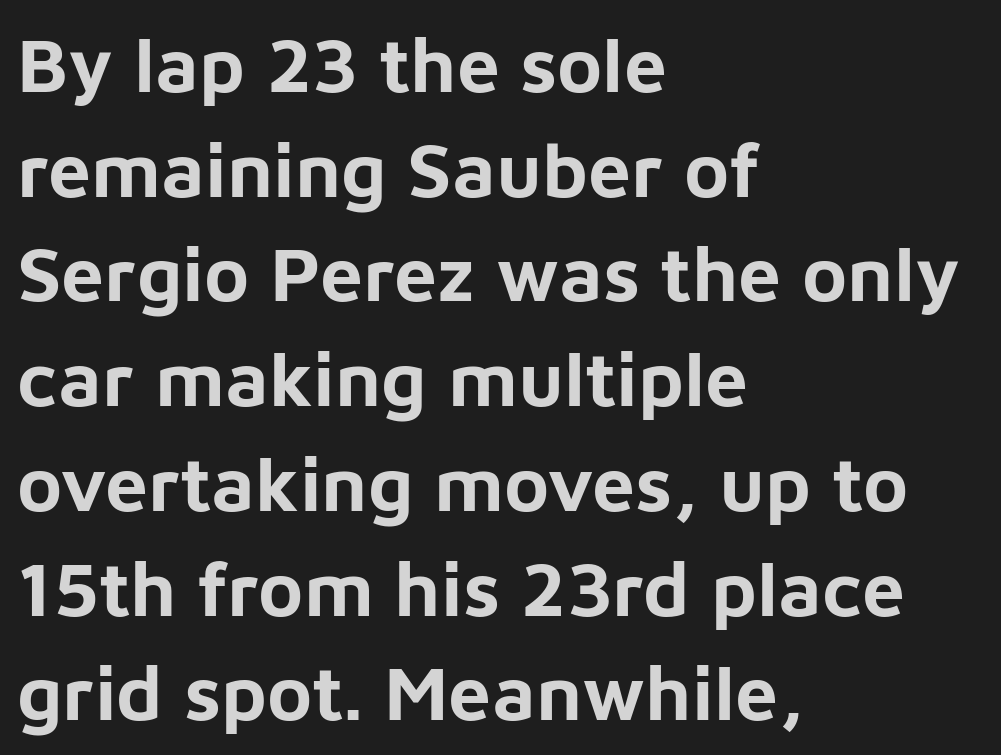
The image shows 77 px bold sans-serif type, upright; set left-aligned, normal line spacing (1.36x), normal letter spacing, not underlined; low stroke contrast and a medium x-height.
